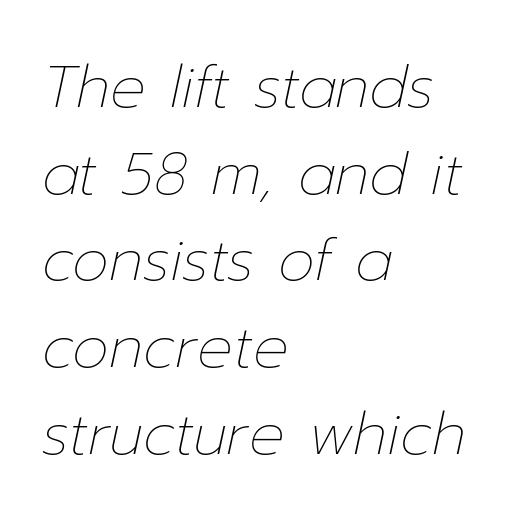
Q: Is the text bold? A: No.
Q: Is the text italic (slanted)? A: Yes, it leans right by about 12 degrees.
Q: Is the text underlined? A: No.
Q: How is the paragraph aligned? A: Left-aligned.
Q: Is the spacing between letters normal or unusually wide? A: Normal.
Q: Is the spacing between lines tight, normal or loose? A: Normal.
Q: Width (condensed, normal, or wide)? A: Normal.
Q: Stroke contrast? A: Low.
Q: x-height? A: Medium.
Q: Monospaced? A: No.
